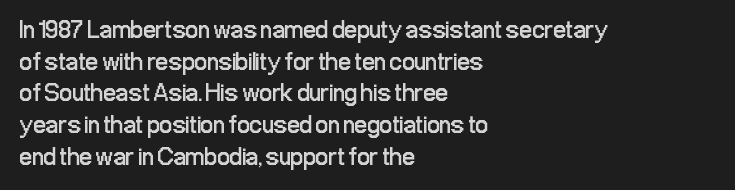
Q: Is the text bold? A: No.
Q: Is the text italic (slanted)? A: No, it is upright.
Q: Is the text underlined? A: No.
Q: How is the paragraph aligned? A: Left-aligned.
Q: Is the spacing between letters normal or unusually wide? A: Normal.
Q: Is the spacing between lines tight, normal or loose? A: Normal.
